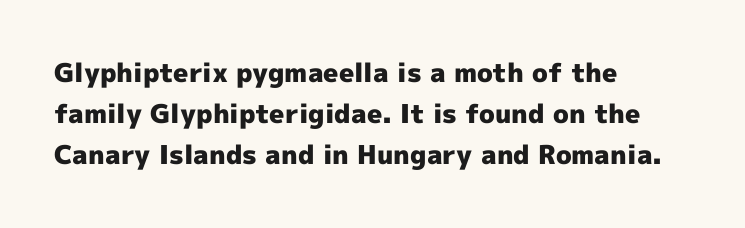
Standard letterfit; no display-style spreading of the glyphs. Compared with typical paragraphs, the rows here are spaced about the same. A bare baseline throughout the passage. Every stem runs plumb, perpendicular to the baseline. The typesetter chose a ragged-right arrangement here. The font is running at its bold setting.
